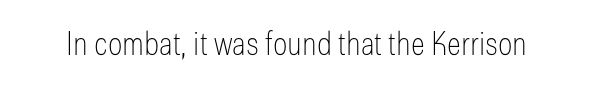
Q: Is the text bold? A: No.
Q: Is the text italic (slanted)? A: No, it is upright.
Q: Is the typeface a serif or a sans-serif typeface? A: Sans-serif.
Q: Is the text underlined? A: No.
Q: Is the spacing between letters normal or unusually wide? A: Normal.
Q: Width (condensed, normal, or wide)? A: Condensed.
Q: Stroke contrast? A: Low.
Q: x-height? A: Medium.
Q: Monospaced? A: No.
